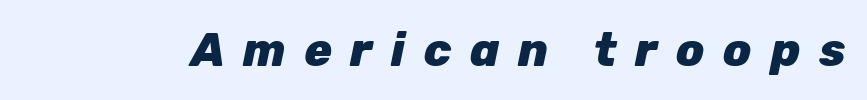
The zone under the glyphs is completely vacant. The letters are slanted; this is an italic face. Typographic density is high because the face is bold. Look at the tracking — it's clearly loosened, letters drifting apart.
